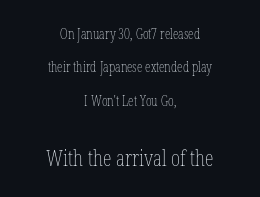
The image shows 22 px text type, upright; set centered, loose line spacing (2.39x), normal letter spacing, not underlined; the second (bottom) block is 1.57x larger.
